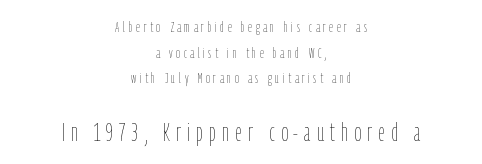
The image shows 26 px text type, upright; set centered, line spacing 1.71x, unusually wide letter spacing (+0.24 em), not underlined; the second (bottom) block is 1.73x larger.
